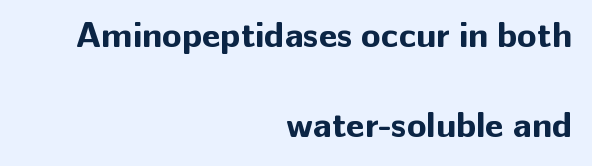
The gap between lines stays unmarked. Bold? Absolutely — the strokes are thick and heavy. Here the designer chose a conventional face with non-uniform glyph widths. Unlike italic type, these characters show no tilt at all. Students, note that the glyphs here touch the page at normal intervals.
